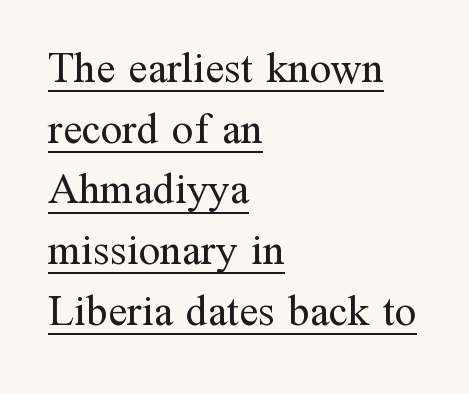
Spacing verdict: proportional, widths tailored to each character. The vertical gap from one line to the next is medium. What kind of face is this? One with serifs. Has an underline been added? It has. The lettering holds an erect, upright posture throughout. Nothing heavy about these letters — not bold at all.
